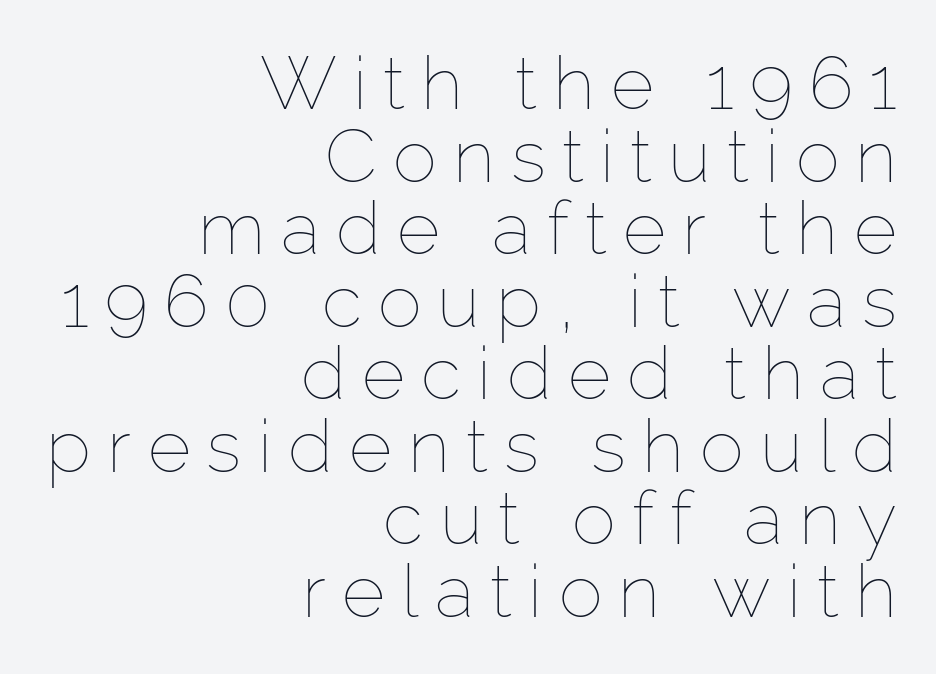
Loose tracking; the words dissolve into strings of separated letters. These lines are set flush right with a ragged left edge. No heavy texture on the line: the type isn't bold. The rendering uses natural spacing where letterforms have individual widths. The passage shown stacks its lines with hardly any gap.
